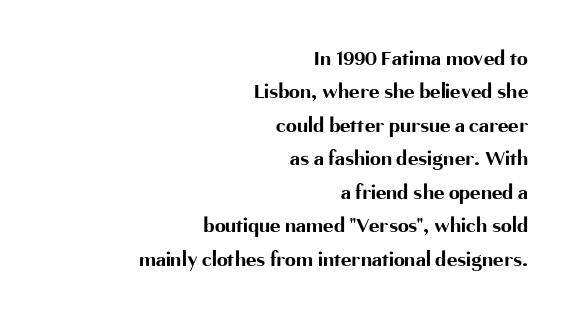
{"italic": "no", "bold": "yes", "underline": "no", "align": "right", "line_spacing": "normal", "line_spacing_ratio": 1.52, "letter_spacing": "normal", "letter_spacing_em": 0.0, "glyph_px": 22}
